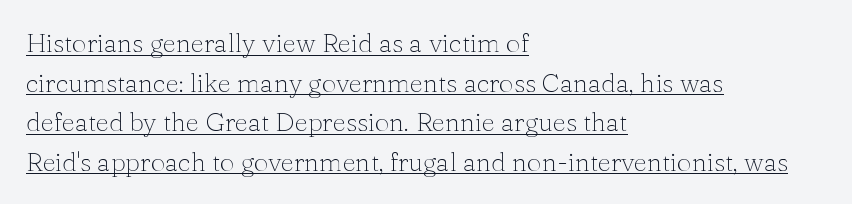
Q: Is the text bold? A: No.
Q: Is the text italic (slanted)? A: No, it is upright.
Q: Is the text underlined? A: Yes.
Q: How is the paragraph aligned? A: Left-aligned.
Q: Is the spacing between letters normal or unusually wide? A: Normal.
Q: Is the spacing between lines tight, normal or loose? A: Normal.
